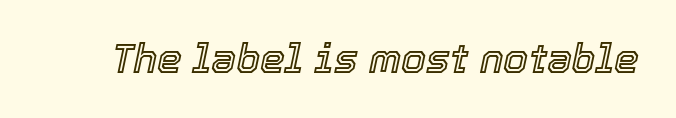
Style check: oblique. Does extra space separate the letters? No, they use regular spacing. Looks like regular typesetting: each glyph gets only the width it needs. A bare baseline throughout the passage.
